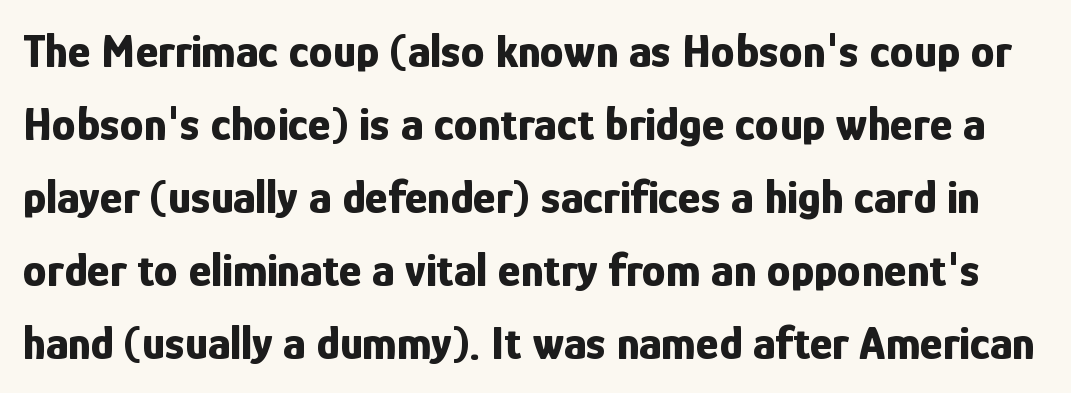
The image shows 48 px bold, condensed sans-serif type, upright; set normal line spacing (1.52x), normal letter spacing, not underlined; low stroke contrast and a medium x-height.
